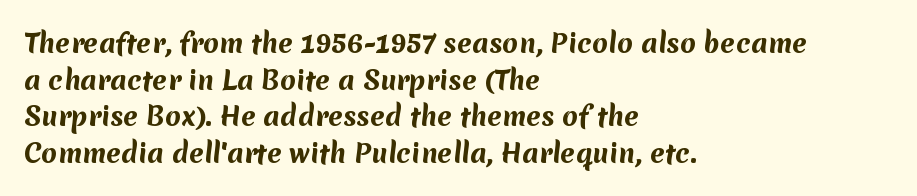
Q: Is the text bold? A: Yes.
Q: Is the text underlined? A: No.
Q: How is the paragraph aligned? A: Left-aligned.
Q: Is the spacing between letters normal or unusually wide? A: Normal.
Q: Is the spacing between lines tight, normal or loose? A: Normal.
